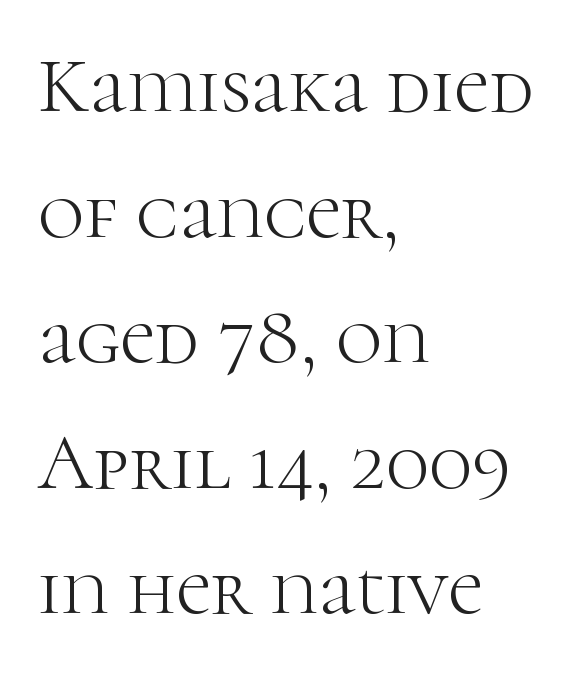
{"serif": "yes", "italic": "no", "bold": "no", "weight": "light", "width": "normal", "stroke_contrast": "high", "x_height": "medium", "monospaced": "no", "underline": "no", "align": "left", "line_spacing": "normal", "line_spacing_ratio": 1.59, "letter_spacing": "normal", "letter_spacing_em": 0.0, "glyph_px": 79}
